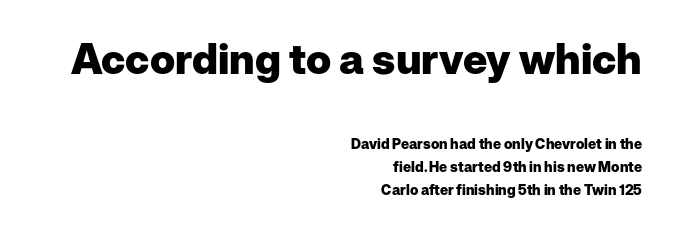
Q: Is the text bold? A: Yes.
Q: Is the text italic (slanted)? A: No, it is upright.
Q: Is the typeface a serif or a sans-serif typeface? A: Sans-serif.
Q: Is the text underlined? A: No.
Q: How is the paragraph aligned? A: Right-aligned.
Q: Is the spacing between letters normal or unusually wide? A: Normal.
Q: Is the spacing between lines tight, normal or loose? A: Normal.
Q: Which block of text is set in a larger size, the first (top) or the second (bottom)? A: The first (top) one.
Q: Width (condensed, normal, or wide)? A: Normal.
Q: Stroke contrast? A: Low.
Q: x-height? A: Medium.
Q: Monospaced? A: No.
